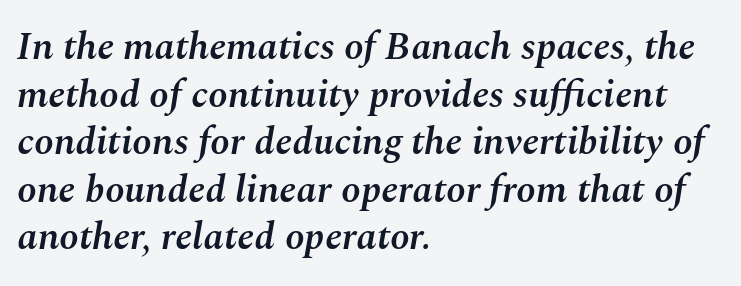
Rule under the text: the space is simply empty. Think of a printed novel: that variable character pitch is what you see here. Style check: oblique. A semibold gives these letters moderate extra thickness, short of bold. A classic flush-left, rag-right setting is used for this passage. How are the letters spaced? Ordinarily, with no added tracking.
